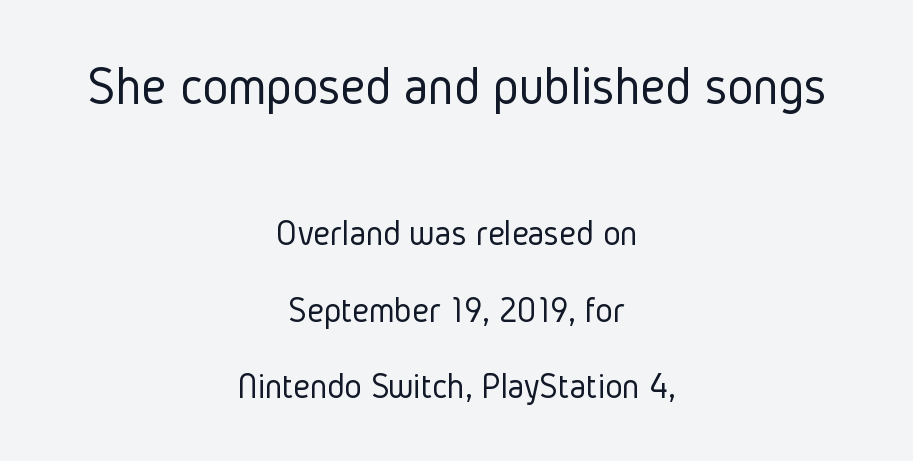
Q: Is the text bold? A: No.
Q: Is the text italic (slanted)? A: No, it is upright.
Q: Is the typeface a serif or a sans-serif typeface? A: Sans-serif.
Q: Is the text underlined? A: No.
Q: How is the paragraph aligned? A: Centered.
Q: Is the spacing between letters normal or unusually wide? A: Normal.
Q: Is the spacing between lines tight, normal or loose? A: Loose.
Q: Which block of text is set in a larger size, the first (top) or the second (bottom)? A: The first (top) one.
Q: Width (condensed, normal, or wide)? A: Condensed.
Q: Stroke contrast? A: Low.
Q: x-height? A: Medium.
Q: Monospaced? A: No.
